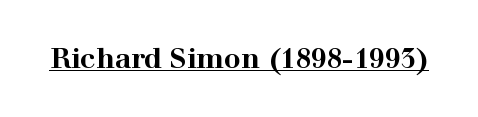
{"serif": "yes", "italic": "no", "bold": "yes", "weight": "bold", "width": "wide", "stroke_contrast": "high", "x_height": "medium", "monospaced": "no", "underline": "yes", "letter_spacing": "normal", "letter_spacing_em": 0.0, "glyph_px": 28}
